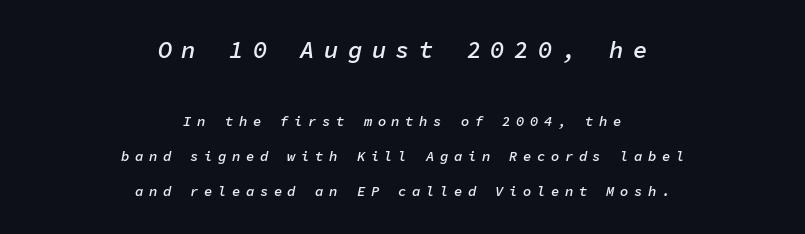
{"italic": "yes", "lean": "right", "slant_degrees": 11, "bold": "semi", "underline": "no", "align": "center", "line_spacing": "loose", "line_spacing_ratio": 2.47, "letter_spacing": "wide", "letter_spacing_em": 0.39, "larger_block": "first", "size_ratio": 1.71, "glyph_px": 24}
